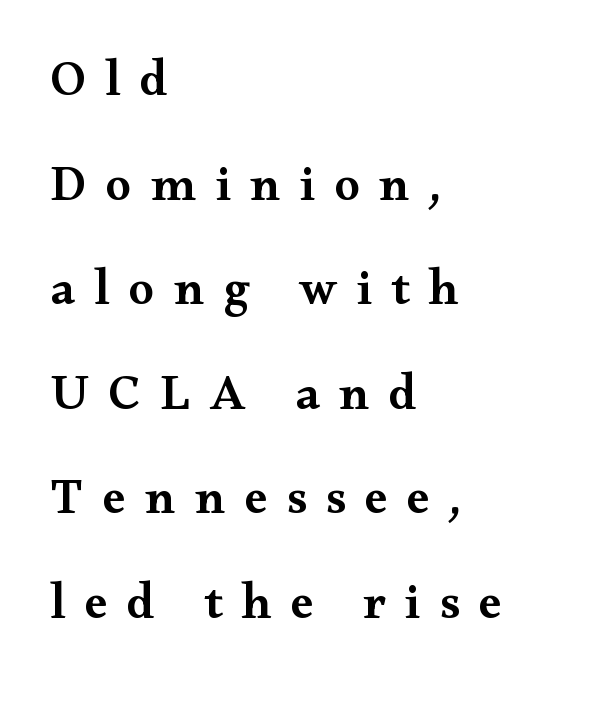
Weight check: semibold — heavier than regular, not quite bold. Italic? Not at all — the glyphs are vertical. The lines are quadded left. Character widths vary here, with narrow letters taking less room than wide ones.
